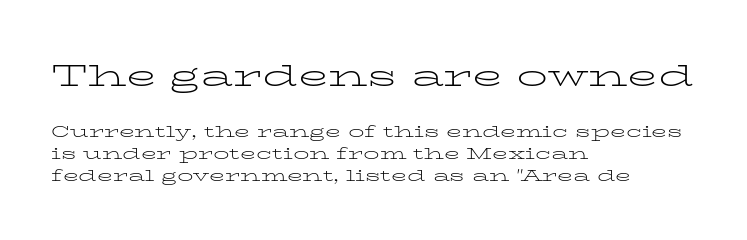
{"serif": "yes", "italic": "no", "bold": "no", "weight": "light", "width": "wide", "stroke_contrast": "low", "x_height": "medium", "monospaced": "no", "underline": "no", "align": "left", "line_spacing": "normal", "line_spacing_ratio": 1.37, "letter_spacing": "normal", "letter_spacing_em": 0.0, "larger_block": "first", "size_ratio": 1.94, "glyph_px": 31}
